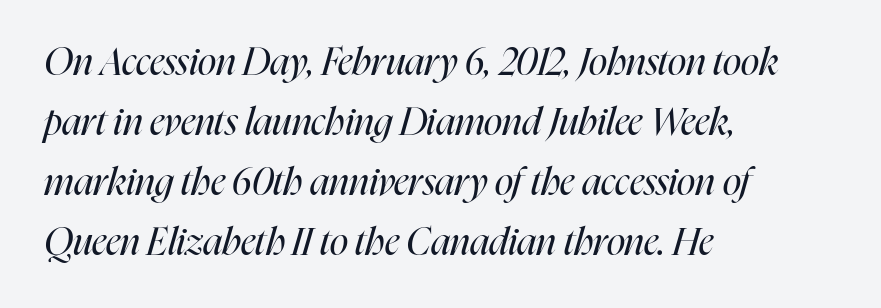
Notice how the stems are inclined rather than vertical — that's the hallmark of italics. A typesetter would call this proportional, since set widths differ per character. Where is the straight margin? On the left. Weight: not bold — regular or lighter. Letters rest on an invisible, unmarked baseline.
